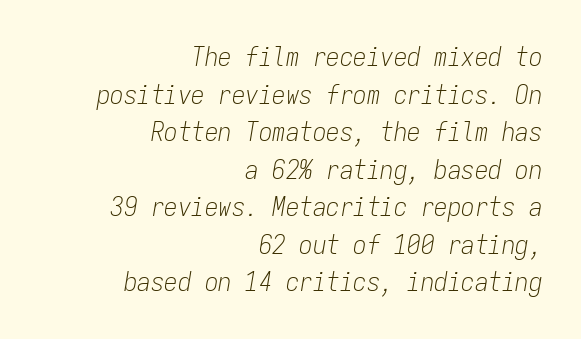
{"italic": "yes", "lean": "right", "slant_degrees": 9, "bold": "no", "underline": "no", "align": "right", "line_spacing": "normal", "line_spacing_ratio": 1.39, "letter_spacing": "normal", "letter_spacing_em": 0.0, "glyph_px": 27}
